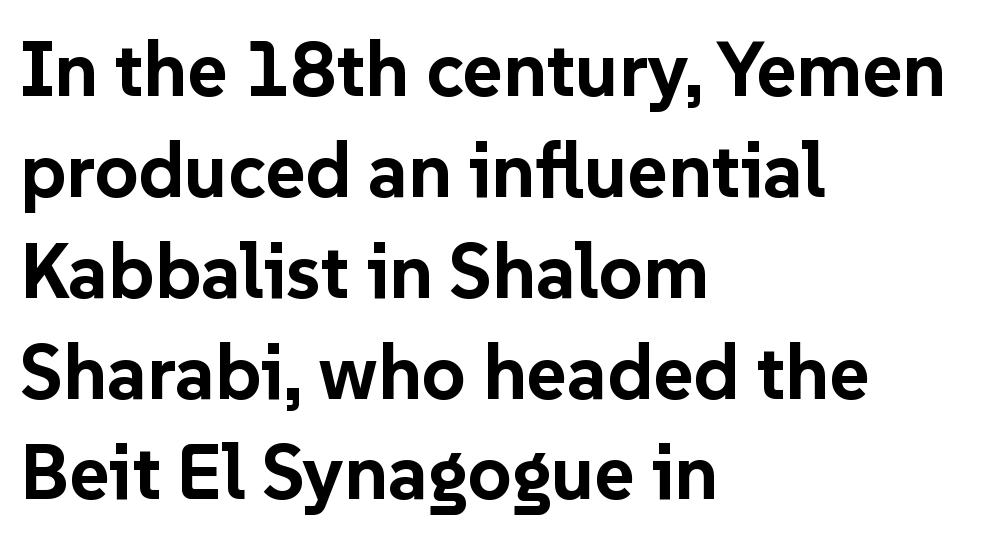
{"serif": "no", "italic": "no", "bold": "yes", "weight": "bold", "width": "normal", "stroke_contrast": "low", "x_height": "medium", "monospaced": "no", "underline": "no", "align": "left", "line_spacing": "normal", "line_spacing_ratio": 1.31, "letter_spacing": "normal", "letter_spacing_em": 0.0, "glyph_px": 77}
